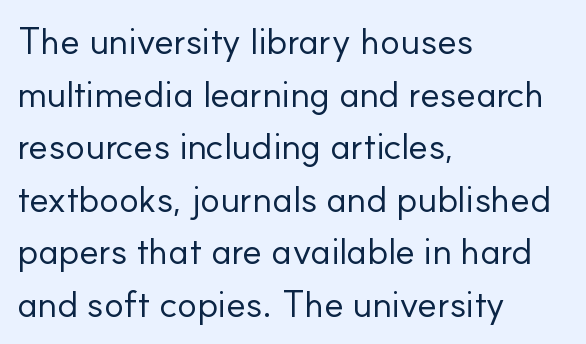
Q: Is the text bold? A: No.
Q: Is the text italic (slanted)? A: No, it is upright.
Q: Is the typeface a serif or a sans-serif typeface? A: Sans-serif.
Q: Is the text underlined? A: No.
Q: How is the paragraph aligned? A: Left-aligned.
Q: Is the spacing between letters normal or unusually wide? A: Normal.
Q: Is the spacing between lines tight, normal or loose? A: Normal.
Q: Width (condensed, normal, or wide)? A: Normal.
Q: Stroke contrast? A: Low.
Q: x-height? A: Small.
Q: Monospaced? A: No.
